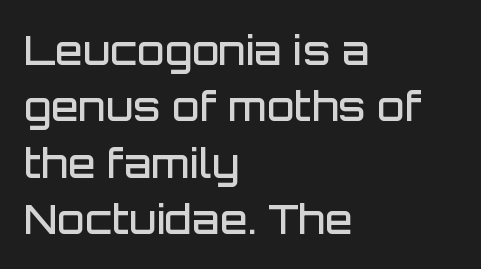
Line spacing here is normal. A somewhat darkened texture: the type is semibold rather than bold. These lines are rendered in a variable-pitch font. The gaps between neighbouring characters are ordinary and unremarkable. Every row of glyphs begins at an identical x-position on the left. The lettering stays uniformly vertical, giving the passage a roman look.
